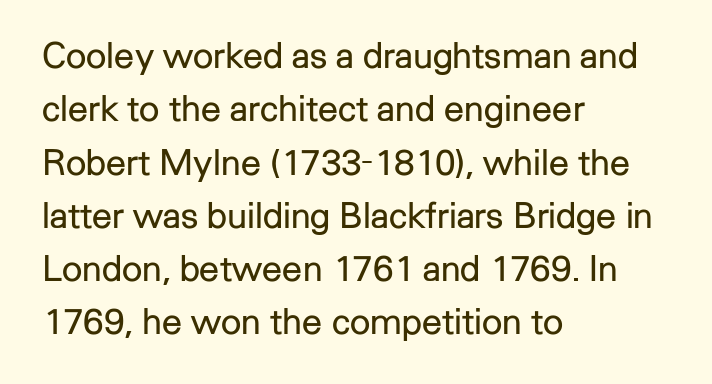
Q: Is the text bold? A: No.
Q: Is the text italic (slanted)? A: No, it is upright.
Q: Is the typeface a serif or a sans-serif typeface? A: Sans-serif.
Q: Is the text underlined? A: No.
Q: How is the paragraph aligned? A: Left-aligned.
Q: Is the spacing between letters normal or unusually wide? A: Normal.
Q: Is the spacing between lines tight, normal or loose? A: Normal.
Q: Width (condensed, normal, or wide)? A: Normal.
Q: Stroke contrast? A: Low.
Q: x-height? A: Medium.
Q: Monospaced? A: No.
